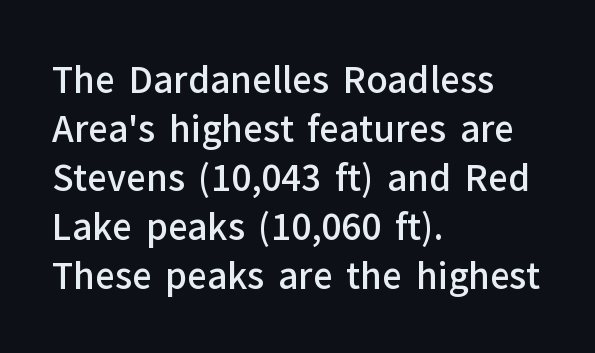
A sans-serif font was chosen for this passage. It's the straight-up-and-down kind of type. Each line starts at the same left margin while the right side varies. Each row of text sits above clean, open space. Compared with typical body copy, the letter spacing here is the same. Looks like regular typesetting: each glyph gets only the width it needs.
